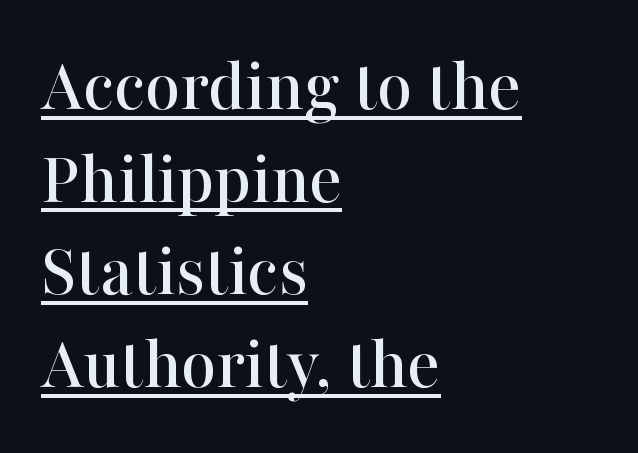
{"serif": "yes", "italic": "no", "width": "normal", "stroke_contrast": "high", "x_height": "medium", "monospaced": "no", "underline": "yes", "align": "left", "line_spacing_ratio": 1.22, "letter_spacing": "normal", "letter_spacing_em": 0.0, "glyph_px": 76}
